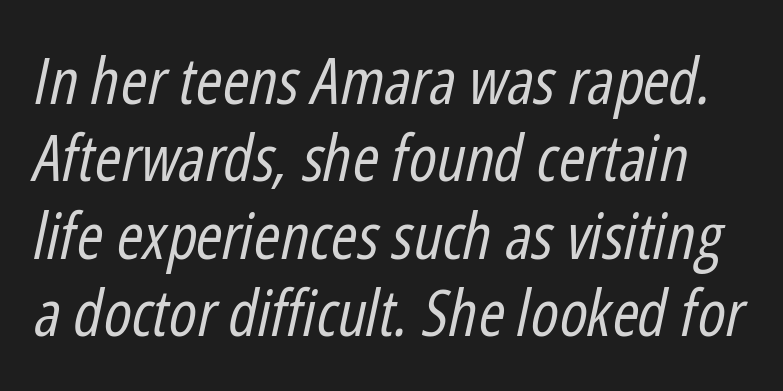
{"italic": "yes", "lean": "right", "slant_degrees": 12, "bold": "no", "weight": "regular", "width": "condensed", "stroke_contrast": "low", "x_height": "medium", "monospaced": "no", "underline": "no", "line_spacing_ratio": 1.21, "letter_spacing": "normal", "letter_spacing_em": 0.0, "glyph_px": 64}
